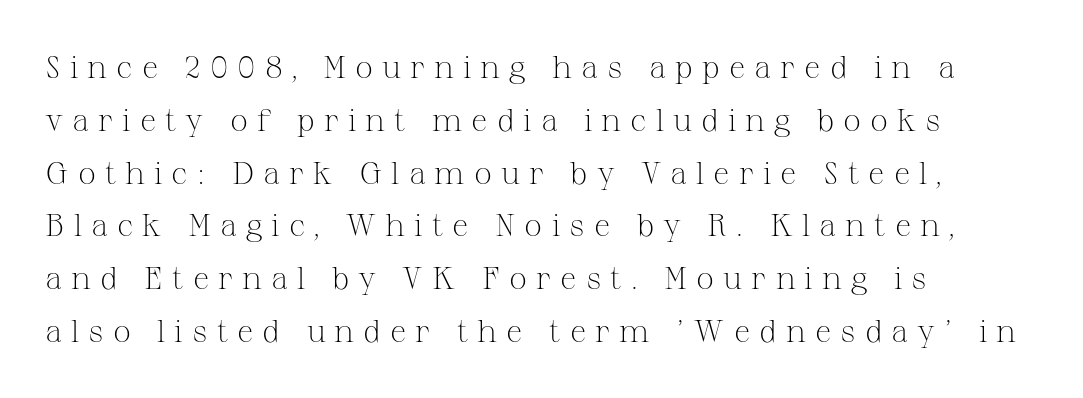
{"serif": "yes", "italic": "no", "bold": "no", "weight": "light", "width": "normal", "stroke_contrast": "medium", "x_height": "medium", "monospaced": "no", "underline": "no", "align": "left", "line_spacing": "normal", "line_spacing_ratio": 1.65, "letter_spacing": "wide", "letter_spacing_em": 0.28, "glyph_px": 32}
